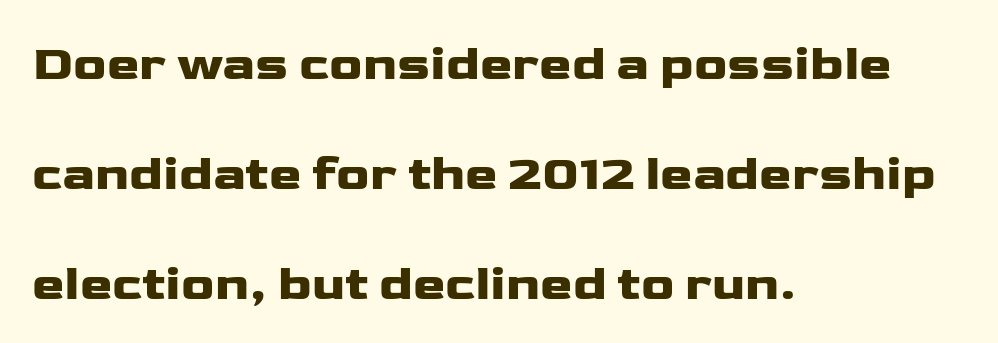
Typeset ragged right — the left edge is the straight one. Caption: standard tracking, unaltered. Bare-footed words on every line. A roman cut, with each character standing at attention. Airy leading. Typographically, this falls in the sans-serif category.
